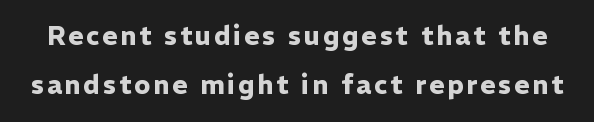
{"italic": "no", "bold": "yes", "underline": "no", "line_spacing_ratio": 1.89, "glyph_px": 26}
